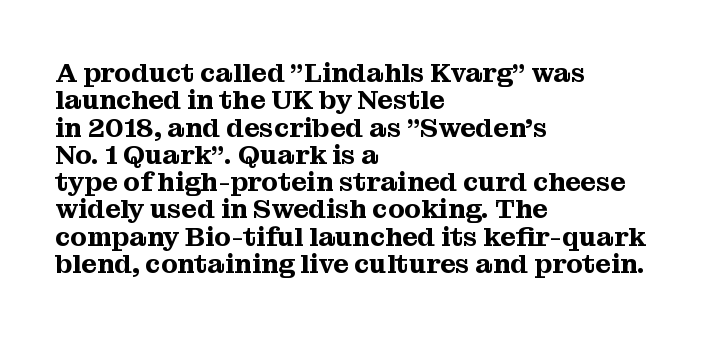
Q: Is the text italic (slanted)? A: No, it is upright.
Q: Is the text underlined? A: No.
Q: How is the paragraph aligned? A: Left-aligned.
Q: Is the spacing between letters normal or unusually wide? A: Normal.
Q: Is the spacing between lines tight, normal or loose? A: Tight.
